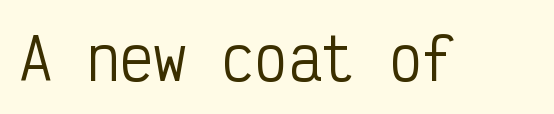
Q: Is the text bold? A: No.
Q: Is the text italic (slanted)? A: No, it is upright.
Q: Is the typeface a serif or a sans-serif typeface? A: Sans-serif.
Q: Is the text underlined? A: No.
Q: Is the spacing between letters normal or unusually wide? A: Normal.
Q: Width (condensed, normal, or wide)? A: Condensed.
Q: Stroke contrast? A: Low.
Q: x-height? A: Medium.
Q: Monospaced? A: Yes.
